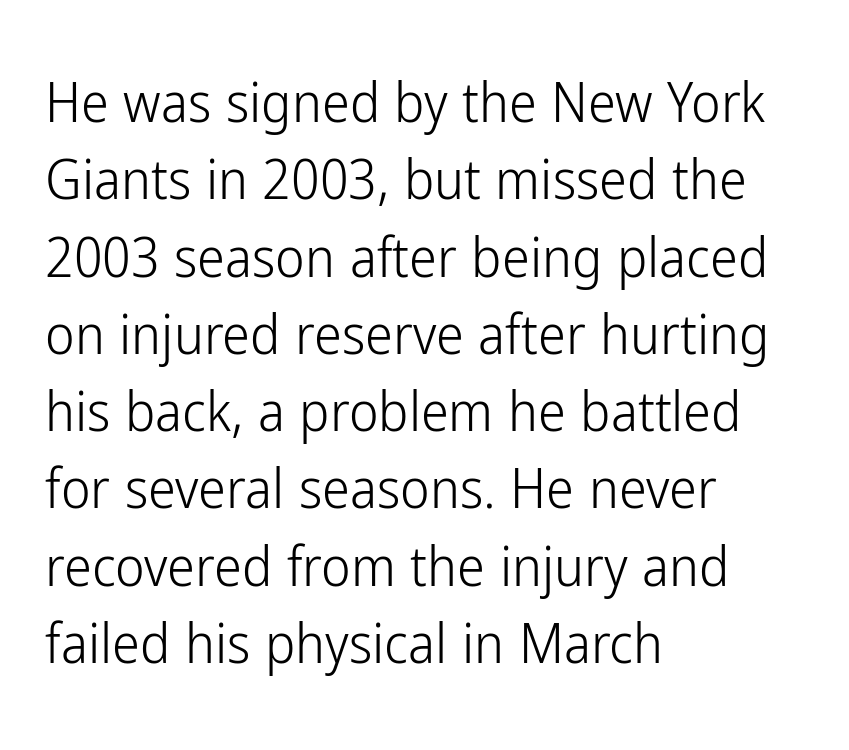
Classification — sans serif. Varying glyph widths throughout — classic text-font behaviour. This is roman type, the default non-slanted kind. No extra ink here — the face is not bold. If you measured baseline to baseline, you'd find a middling distance.
